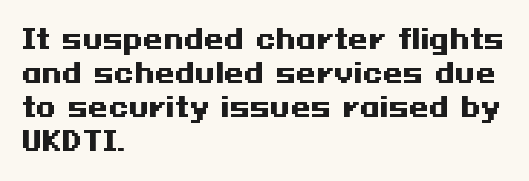
Q: Is the text bold? A: Yes.
Q: Is the text italic (slanted)? A: No, it is upright.
Q: Is the text underlined? A: No.
Q: How is the paragraph aligned? A: Left-aligned.
Q: Is the spacing between letters normal or unusually wide? A: Normal.
Q: Is the spacing between lines tight, normal or loose? A: Normal.
